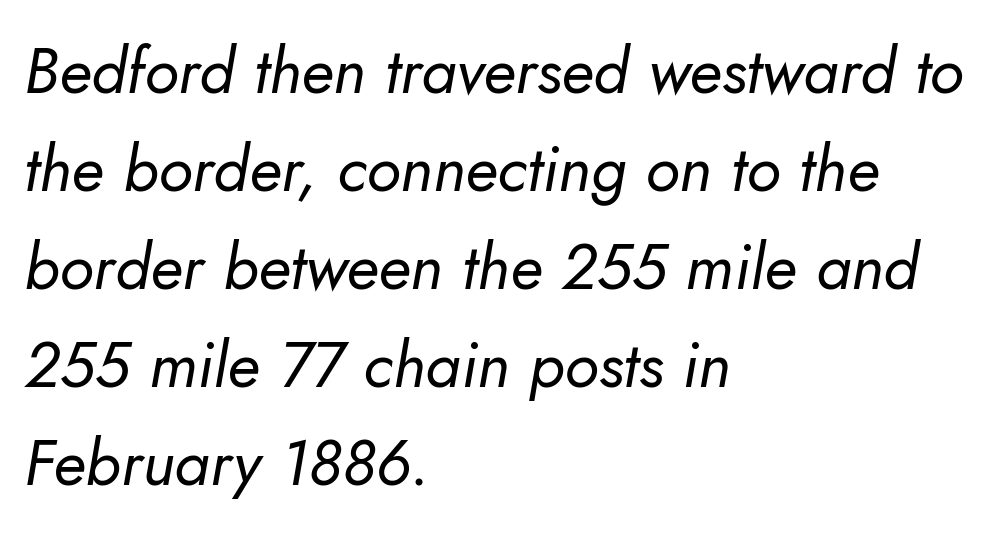
Layout note: lines flush left. Caption: standard tracking, unaltered. The glyphs look as if they've been sheared to an angle. Each letter keeps its own natural width here, so spacing adapts to shape. The letterforms sit at book weight or below.
